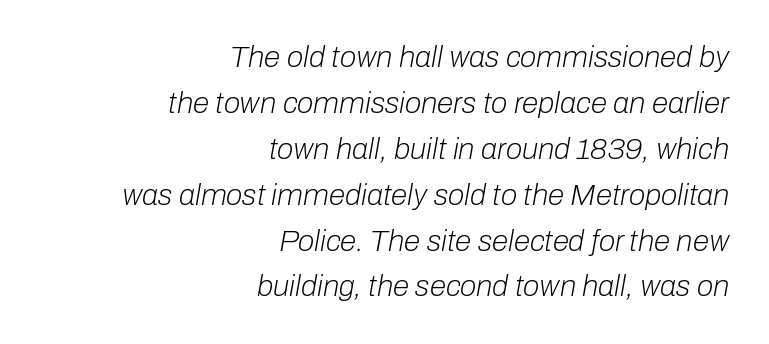
The image shows 30 px light type, italic (leaning right); set right-aligned, normal line spacing (1.53x), normal letter spacing, not underlined; low stroke contrast and a medium x-height.
